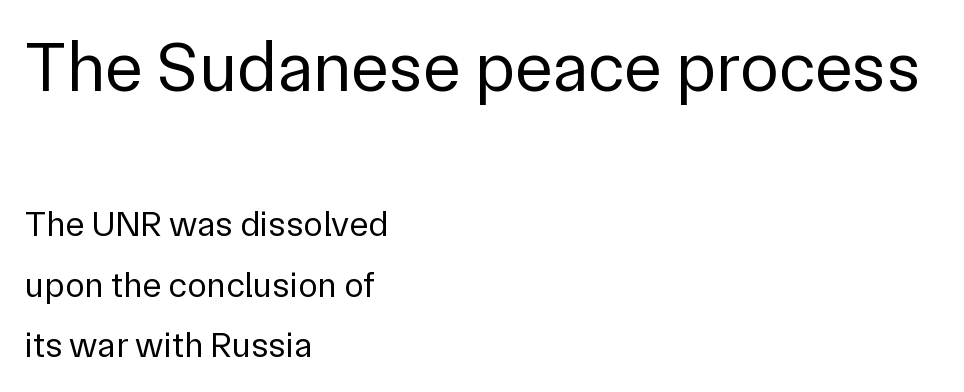
Q: Is the text bold? A: No.
Q: Is the text italic (slanted)? A: No, it is upright.
Q: Is the typeface a serif or a sans-serif typeface? A: Sans-serif.
Q: Is the text underlined? A: No.
Q: How is the paragraph aligned? A: Left-aligned.
Q: Is the spacing between letters normal or unusually wide? A: Normal.
Q: Is the spacing between lines tight, normal or loose? A: Normal.
Q: Which block of text is set in a larger size, the first (top) or the second (bottom)? A: The first (top) one.
Q: Width (condensed, normal, or wide)? A: Normal.
Q: Stroke contrast? A: Low.
Q: x-height? A: Medium.
Q: Monospaced? A: No.
